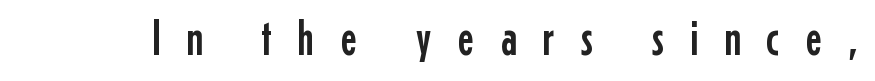
Q: Is the text italic (slanted)? A: No, it is upright.
Q: Is the typeface a serif or a sans-serif typeface? A: Sans-serif.
Q: Is the text underlined? A: No.
Q: Is the spacing between letters normal or unusually wide? A: Unusually wide.
Q: Width (condensed, normal, or wide)? A: Condensed.
Q: Stroke contrast? A: Low.
Q: x-height? A: Medium.
Q: Monospaced? A: No.
